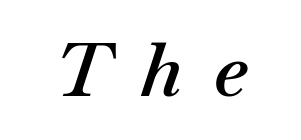
{"italic": "yes", "lean": "right", "slant_degrees": 18, "bold": "semi", "weight": "semibold", "width": "normal", "stroke_contrast": "medium", "x_height": "small", "monospaced": "no", "underline": "no", "letter_spacing": "wide", "letter_spacing_em": 0.42, "glyph_px": 75}
